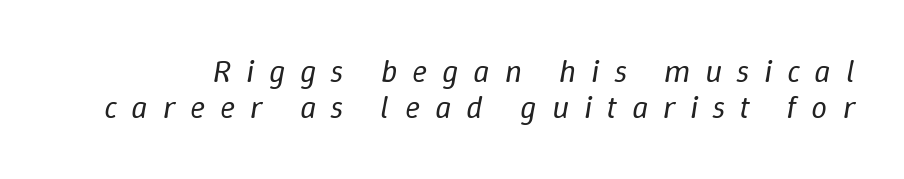
{"italic": "yes", "lean": "right", "slant_degrees": 9, "bold": "no", "weight": "regular", "width": "normal", "stroke_contrast": "low", "x_height": "medium", "monospaced": "no", "underline": "no", "line_spacing": "tight", "line_spacing_ratio": 1.14, "letter_spacing": "wide", "letter_spacing_em": 0.46, "glyph_px": 32}
